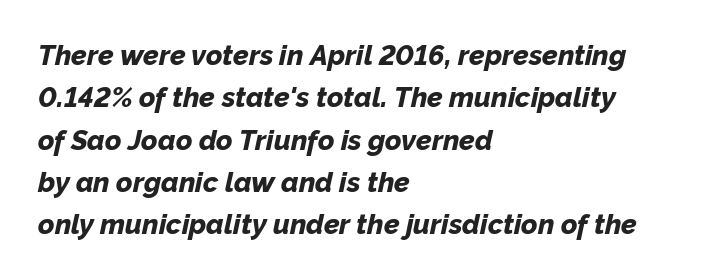
The image shows 28 px bold type, italic (leaning right); set left-aligned, normal line spacing (1.51x), normal letter spacing, not underlined; low stroke contrast and a medium x-height.
